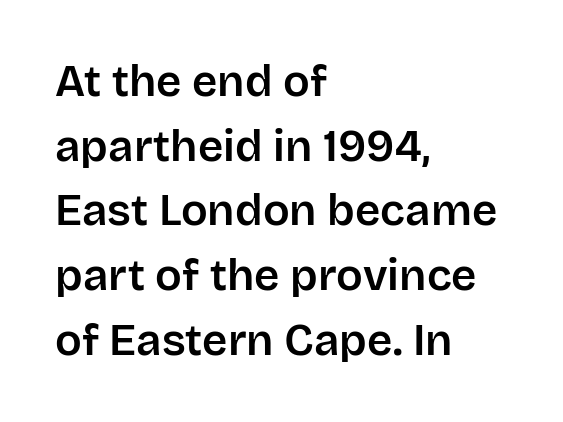
The image shows 44 px sans-serif type, upright; set left-aligned, normal line spacing (1.47x), normal letter spacing, not underlined; low stroke contrast and a large x-height.
